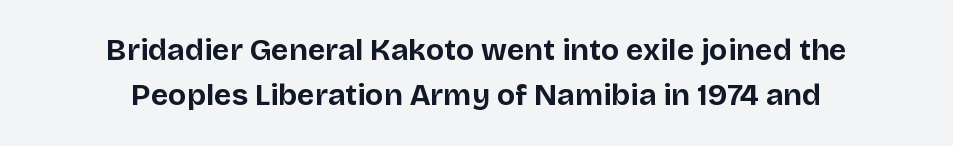
Q: Is the text bold? A: Yes.
Q: Is the text italic (slanted)? A: No, it is upright.
Q: Is the typeface a serif or a sans-serif typeface? A: Sans-serif.
Q: Is the text underlined? A: No.
Q: How is the paragraph aligned? A: Centered.
Q: Is the spacing between letters normal or unusually wide? A: Normal.
Q: Is the spacing between lines tight, normal or loose? A: Normal.
Q: Width (condensed, normal, or wide)? A: Normal.
Q: Stroke contrast? A: Low.
Q: x-height? A: Large.
Q: Monospaced? A: No.
